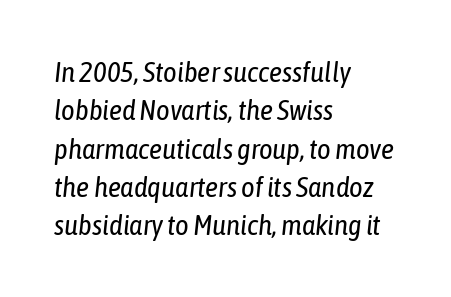
The image shows 29 px regular-weight, condensed type, italic (leaning right); set left-aligned, normal line spacing (1.32x), normal letter spacing, not underlined; low stroke contrast and a medium x-height.
